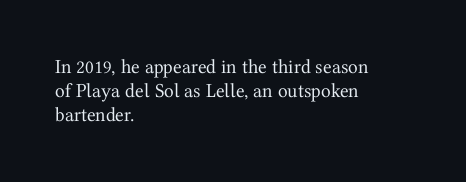
The image shows 20 px text type, upright; set left-aligned, line spacing 1.21x, normal letter spacing, not underlined.
